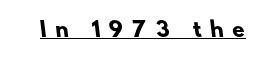
Q: Is the text bold? A: Yes.
Q: Is the text underlined? A: Yes.
Q: Is the spacing between letters normal or unusually wide? A: Unusually wide.
